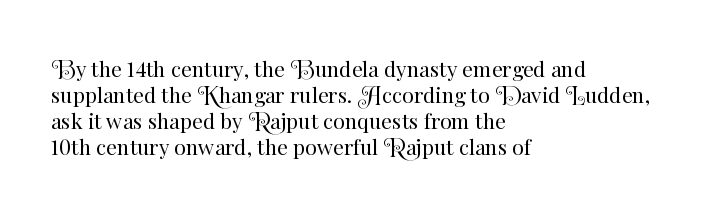
{"italic": "no", "bold": "no", "underline": "no", "align": "left", "line_spacing_ratio": 1.24, "letter_spacing": "normal", "letter_spacing_em": 0.0, "glyph_px": 21}
